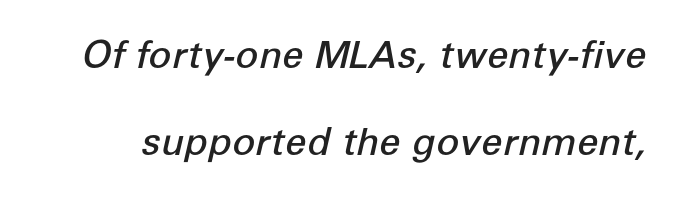
{"italic": "yes", "lean": "right", "slant_degrees": 12, "bold": "semi", "weight": "semibold", "width": "normal", "stroke_contrast": "low", "x_height": "medium", "monospaced": "no", "underline": "no", "line_spacing": "loose", "line_spacing_ratio": 2.3, "letter_spacing": "normal", "letter_spacing_em": 0.0, "glyph_px": 38}
